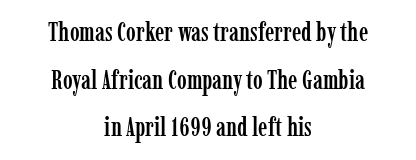
Q: Is the text italic (slanted)? A: No, it is upright.
Q: Is the text underlined? A: No.
Q: How is the paragraph aligned? A: Centered.
Q: Is the spacing between letters normal or unusually wide? A: Normal.
